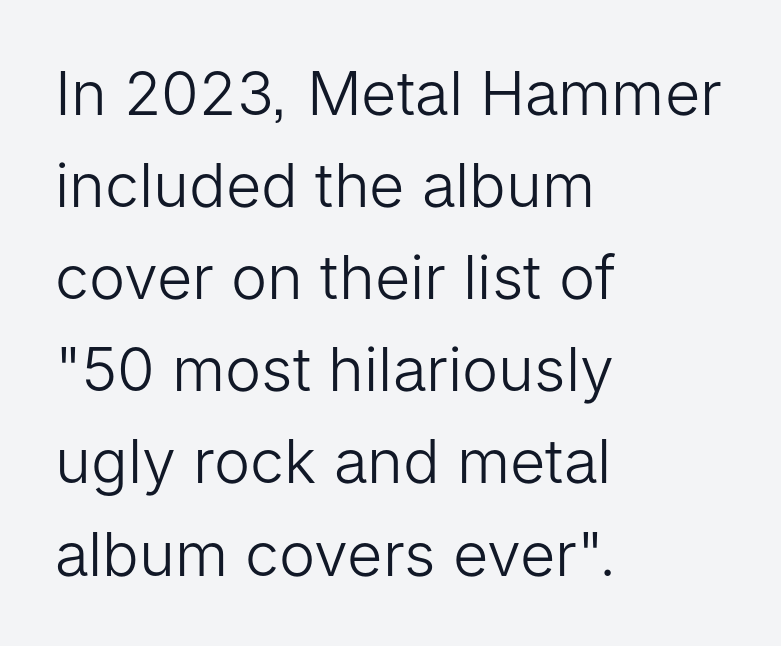
Q: Is the text bold? A: No.
Q: Is the text italic (slanted)? A: No, it is upright.
Q: Is the typeface a serif or a sans-serif typeface? A: Sans-serif.
Q: Is the text underlined? A: No.
Q: How is the paragraph aligned? A: Left-aligned.
Q: Is the spacing between letters normal or unusually wide? A: Normal.
Q: Is the spacing between lines tight, normal or loose? A: Normal.
Q: Width (condensed, normal, or wide)? A: Normal.
Q: Stroke contrast? A: Low.
Q: x-height? A: Medium.
Q: Monospaced? A: No.
